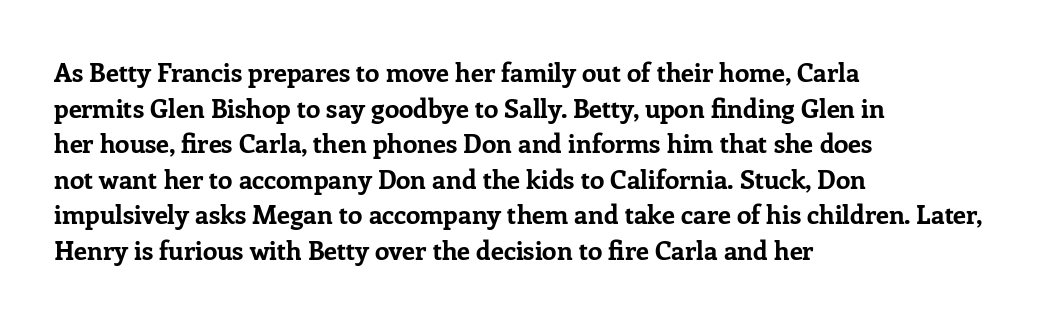
The image shows 26 px bold type, upright; set left-aligned, normal line spacing (1.37x), normal letter spacing, not underlined.
